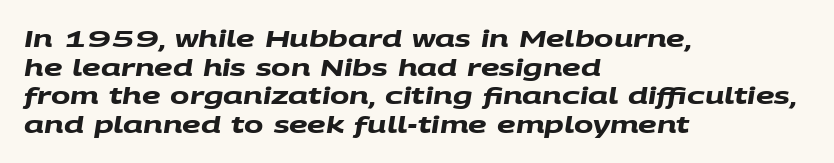
The image shows 23 px bold type; set left-aligned, line spacing 1.24x, normal letter spacing, not underlined.
